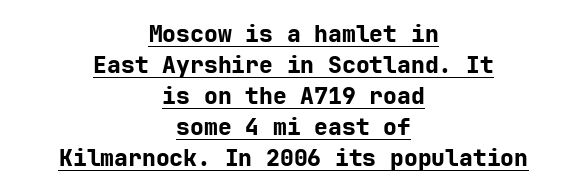
{"italic": "no", "bold": "yes", "underline": "yes", "align": "center", "line_spacing": "normal", "line_spacing_ratio": 1.35, "letter_spacing": "normal", "letter_spacing_em": 0.0, "glyph_px": 23}
